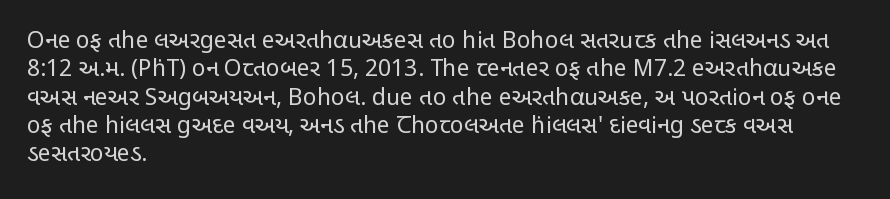
{"italic": "no", "bold": "no", "underline": "no", "align": "left", "line_spacing_ratio": 1.23, "letter_spacing": "normal", "letter_spacing_em": 0.0, "glyph_px": 23}
